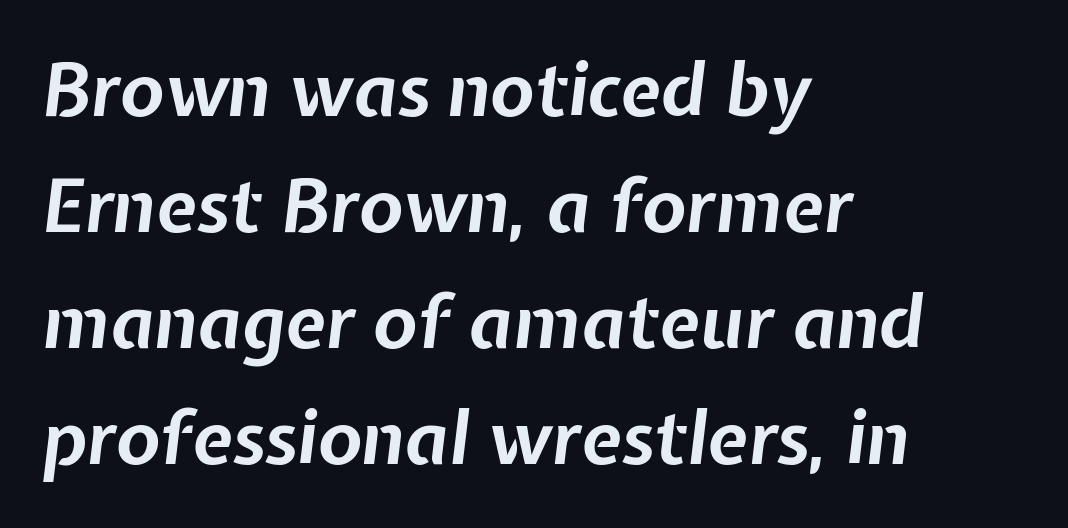
Q: Is the text bold? A: Yes.
Q: Is the text italic (slanted)? A: Yes, it leans right by about 7 degrees.
Q: Is the text underlined? A: No.
Q: How is the paragraph aligned? A: Left-aligned.
Q: Is the spacing between letters normal or unusually wide? A: Normal.
Q: Is the spacing between lines tight, normal or loose? A: Normal.
Q: Width (condensed, normal, or wide)? A: Normal.
Q: Stroke contrast? A: Low.
Q: x-height? A: Medium.
Q: Monospaced? A: No.
